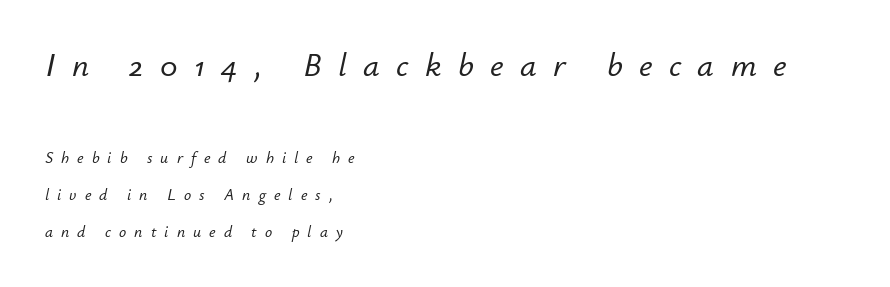
Bigger letters appear in the top chunk; the bottom chunk is reduced. If you drew a line through each stem, it would be angled. Students, note that the glyphs here are deliberately spaced far apart. The gap between lines stays unmarked. If you drew a ruler down the left edge, every line would touch it.
